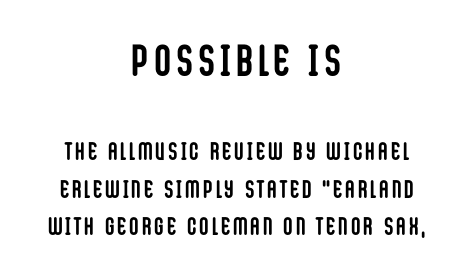
{"serif": "no", "italic": "no", "bold": "yes", "weight": "semibold", "width": "condensed", "stroke_contrast": "low", "x_height": "large", "monospaced": "no", "underline": "no", "align": "center", "line_spacing": "normal", "line_spacing_ratio": 1.5, "larger_block": "first", "size_ratio": 1.76, "glyph_px": 44}
